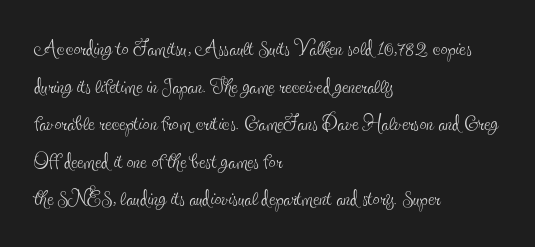
Q: Is the text bold? A: No.
Q: Is the typeface a serif or a sans-serif typeface? A: Serif.
Q: Is the text underlined? A: No.
Q: How is the paragraph aligned? A: Left-aligned.
Q: Is the spacing between letters normal or unusually wide? A: Normal.
Q: Is the spacing between lines tight, normal or loose? A: Normal.
Q: Width (condensed, normal, or wide)? A: Condensed.
Q: x-height? A: Small.
Q: Monospaced? A: No.
